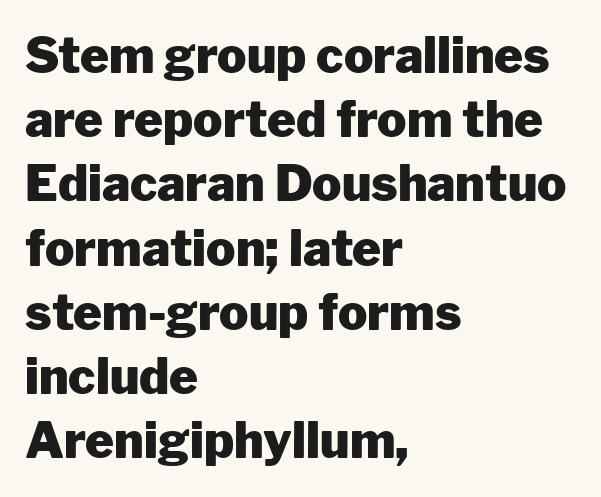
The image shows 49 px heavy sans-serif type, upright; set left-aligned, normal line spacing (1.31x), normal letter spacing, not underlined; low stroke contrast and a medium x-height.
